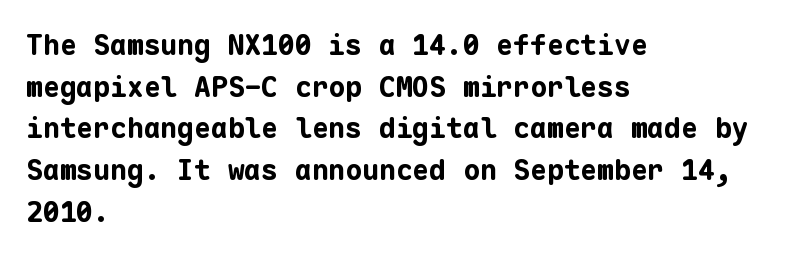
{"serif": "no", "italic": "no", "bold": "yes", "weight": "bold", "width": "normal", "stroke_contrast": "low", "x_height": "medium", "monospaced": "yes", "underline": "no", "align": "left", "line_spacing": "normal", "line_spacing_ratio": 1.49, "letter_spacing": "normal", "letter_spacing_em": 0.0, "glyph_px": 28}
